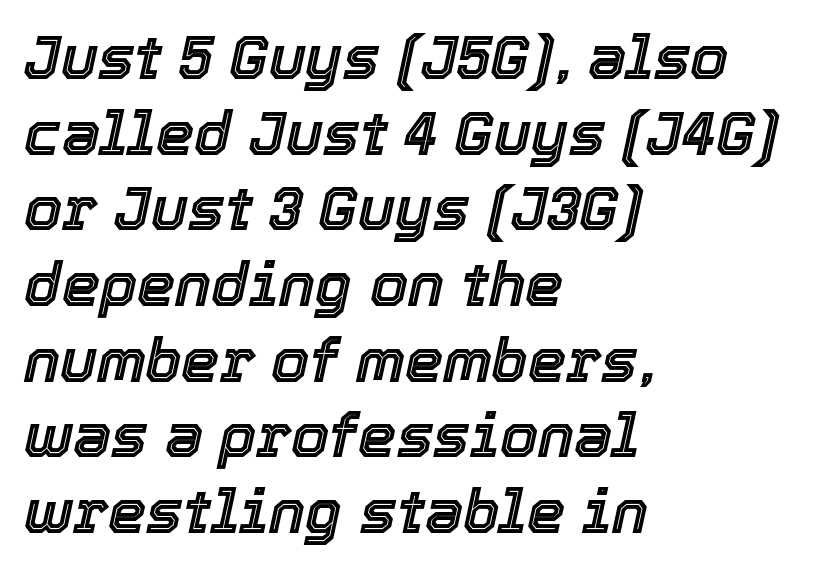
{"italic": "yes", "lean": "right", "slant_degrees": 12, "width": "normal", "x_height": "medium", "monospaced": "no", "underline": "no", "align": "left", "line_spacing_ratio": 1.24, "letter_spacing": "normal", "letter_spacing_em": 0.0, "glyph_px": 61}
